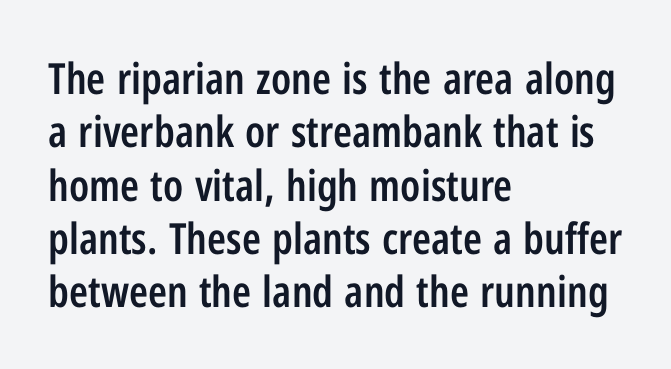
The image shows 43 px semibold, condensed sans-serif type, upright; set left-aligned, line spacing 1.24x, normal letter spacing, not underlined; low stroke contrast and a medium x-height.
